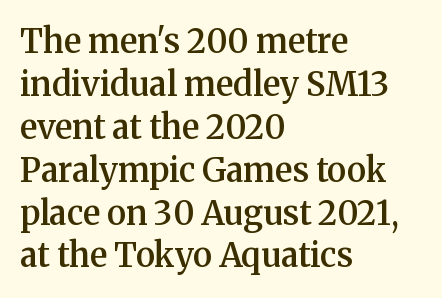
Q: Is the text bold? A: Semi-bold.
Q: Is the text italic (slanted)? A: No, it is upright.
Q: Is the typeface a serif or a sans-serif typeface? A: Serif.
Q: Is the text underlined? A: No.
Q: How is the paragraph aligned? A: Left-aligned.
Q: Is the spacing between letters normal or unusually wide? A: Normal.
Q: Is the spacing between lines tight, normal or loose? A: Normal.
Q: Width (condensed, normal, or wide)? A: Normal.
Q: Stroke contrast? A: Medium.
Q: x-height? A: Medium.
Q: Monospaced? A: No.
